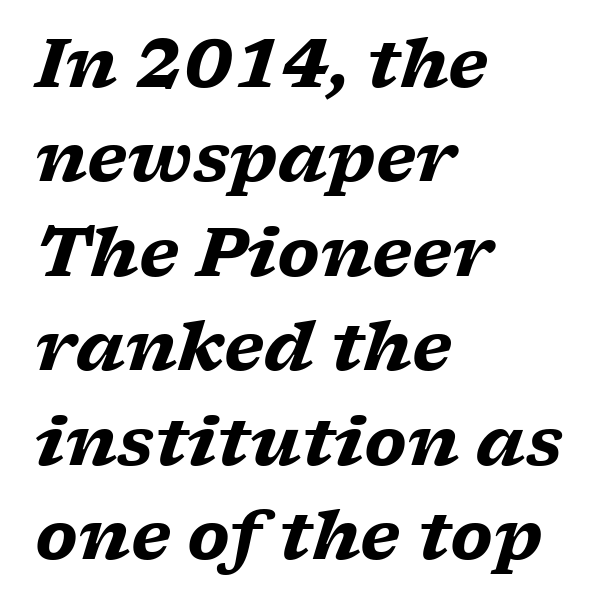
The line-height multiplier appears to be the usual default. The lettering tilts uniformly, giving the passage an italic look. The glyphs in this specimen are seriffed. The letters advance in unequal steps, a hallmark of proportional type. A clean baseline with only descenders dipping below it. If you drew a ruler down the left edge, every line would touch it.
